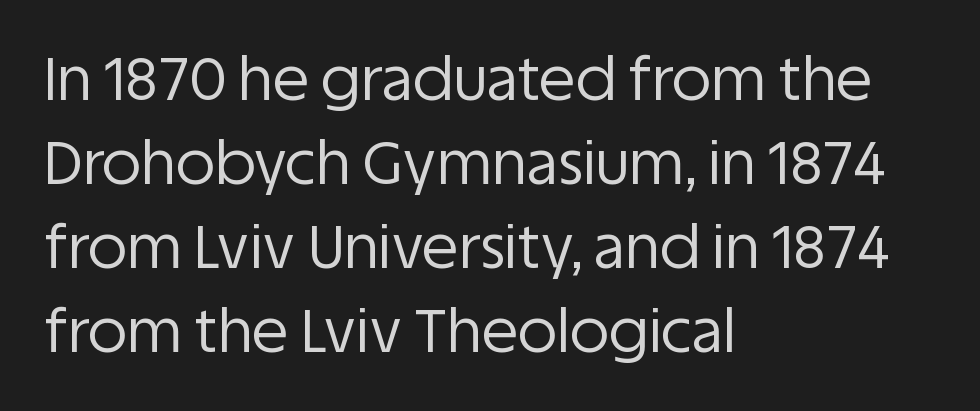
Q: Is the text bold? A: No.
Q: Is the text italic (slanted)? A: No, it is upright.
Q: Is the typeface a serif or a sans-serif typeface? A: Sans-serif.
Q: Is the text underlined? A: No.
Q: How is the paragraph aligned? A: Left-aligned.
Q: Is the spacing between letters normal or unusually wide? A: Normal.
Q: Is the spacing between lines tight, normal or loose? A: Normal.
Q: Width (condensed, normal, or wide)? A: Normal.
Q: Stroke contrast? A: Low.
Q: x-height? A: Large.
Q: Monospaced? A: No.
